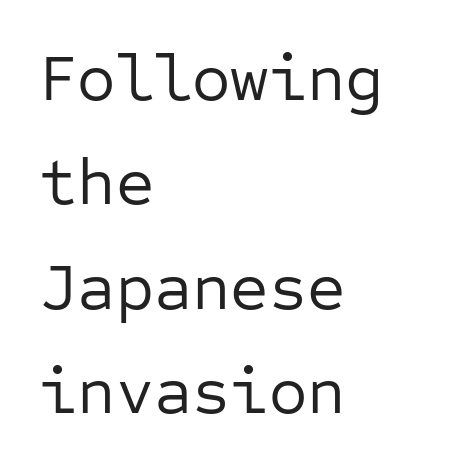
The passage shown is typed in a monospace face where columns stay perfectly aligned. Posture: upright roman. The characters display no serif detailing; their extremities are plain. Honestly, the letter spacing is just normal — you wouldn't notice it. The passage shown is not bold in any degree.
